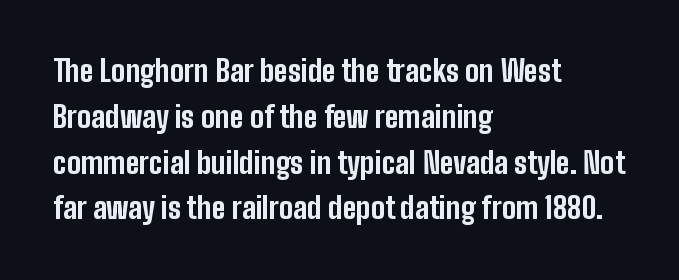
What kind of face is this? One without serifs — a sans. Bare-footed words on every line. I'd describe the lettering as bold — thick and assertive. Normally led — the rows are evenly, conventionally spaced. This sample has the flowing, uneven cadence of proportional lettering.
